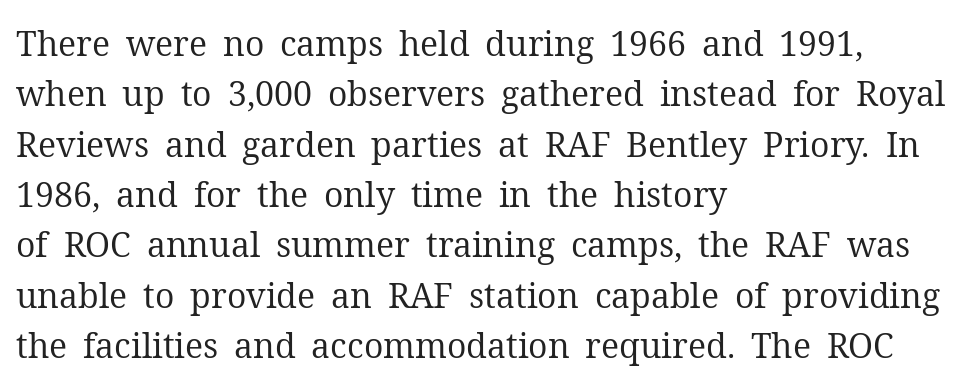
The image shows 34 px regular-weight serif type, upright; set left-aligned, normal line spacing (1.48x), normal letter spacing, not underlined; medium stroke contrast and a medium x-height.
